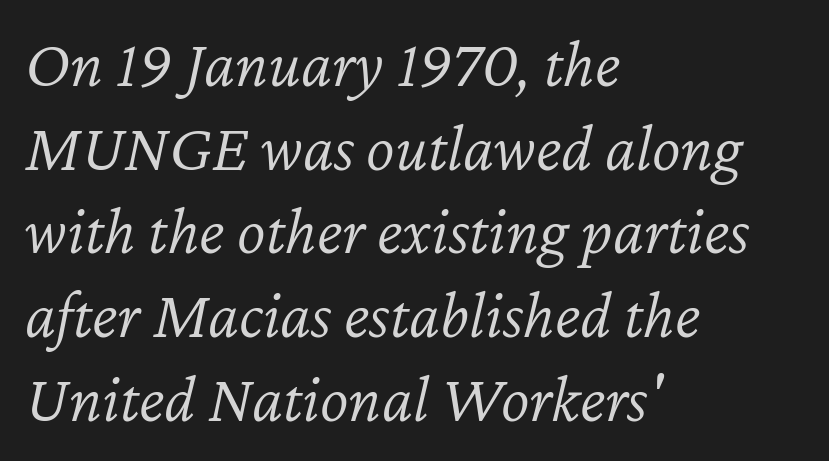
The image shows 68 px light type, italic (leaning right); set left-aligned, line spacing 1.23x, normal letter spacing, not underlined; low stroke contrast and a medium x-height.
